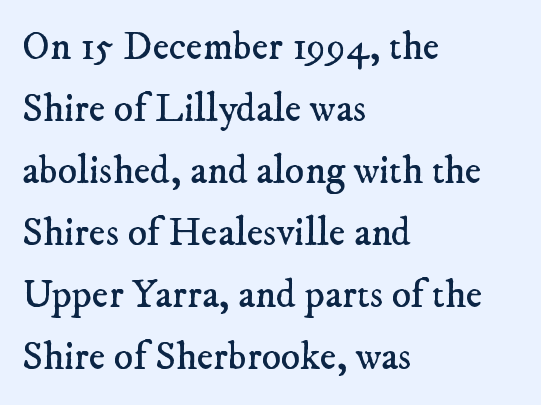
The image shows 40 px regular-weight serif type; set left-aligned, normal line spacing (1.55x), normal letter spacing, not underlined; low stroke contrast and a small x-height.
